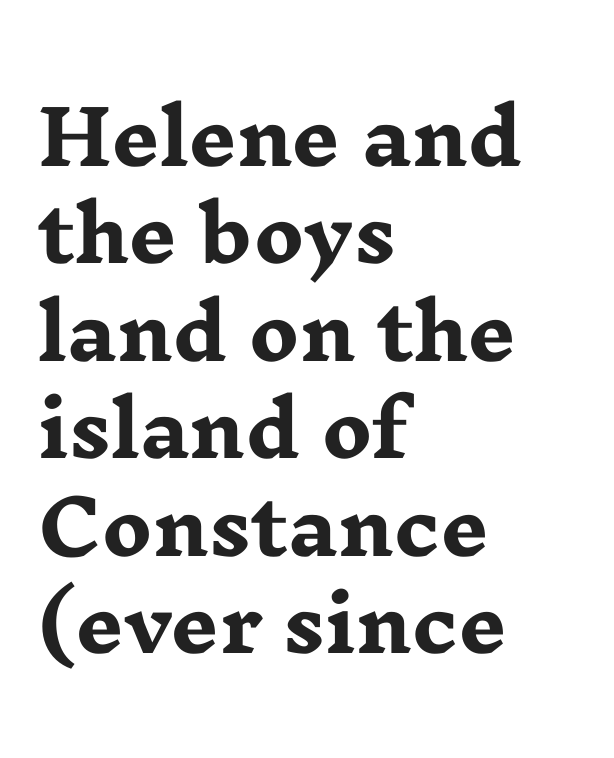
The image shows 75 px heavy, wide serif type, upright; set left-aligned, normal line spacing (1.3x), normal letter spacing, not underlined; low stroke contrast and a medium x-height.
